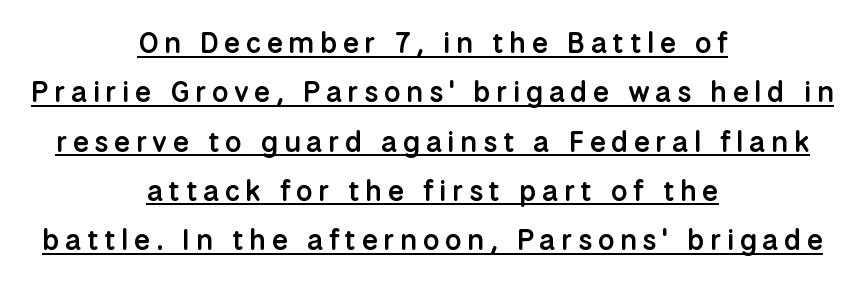
The image shows 29 px semibold sans-serif type, upright; set centered, normal line spacing (1.7x), underlined; low stroke contrast and a medium x-height.
